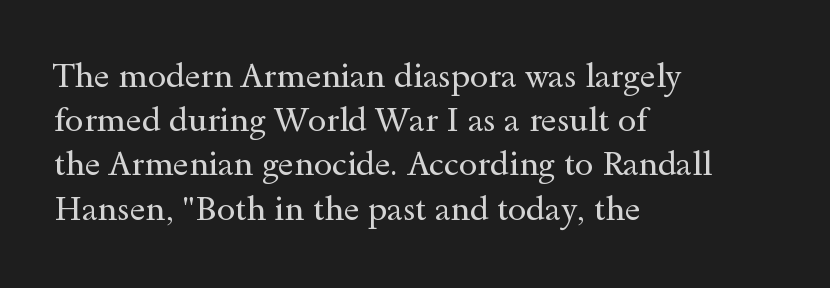
{"serif": "yes", "italic": "no", "bold": "no", "weight": "regular", "width": "wide", "x_height": "small", "monospaced": "no", "underline": "no", "align": "left", "line_spacing": "normal", "line_spacing_ratio": 1.34, "letter_spacing": "normal", "letter_spacing_em": 0.0, "glyph_px": 33}
